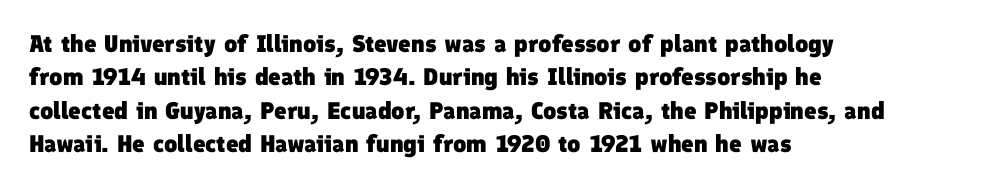
The ragged edge is on the right, which tells us the setting is flush left. Words appear dense and cohesive because spacing is normal. Honestly, there is no underline to notice here at all. Honestly, the row spacing looks completely unremarkable. These words are printed bold, with thick strokes throughout.
